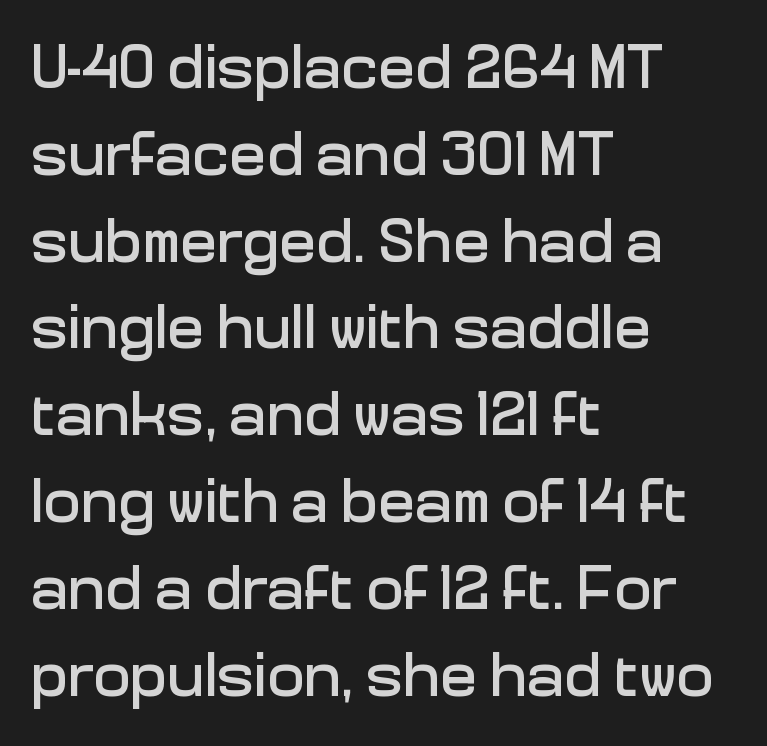
The image shows 62 px sans-serif type, upright; set left-aligned, normal line spacing (1.4x), normal letter spacing, not underlined; low stroke contrast and a medium x-height.
